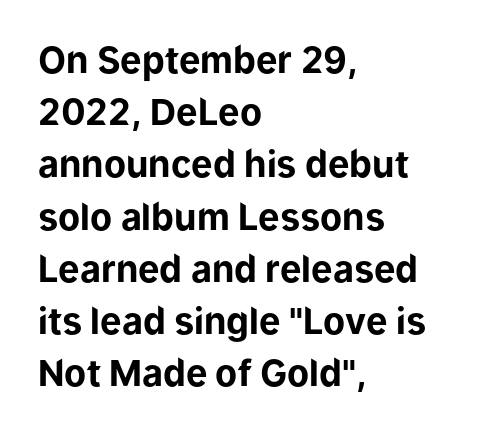
Q: Is the text bold? A: Yes.
Q: Is the text italic (slanted)? A: No, it is upright.
Q: Is the typeface a serif or a sans-serif typeface? A: Sans-serif.
Q: Is the text underlined? A: No.
Q: How is the paragraph aligned? A: Left-aligned.
Q: Is the spacing between letters normal or unusually wide? A: Normal.
Q: Is the spacing between lines tight, normal or loose? A: Normal.
Q: Width (condensed, normal, or wide)? A: Normal.
Q: Stroke contrast? A: Low.
Q: x-height? A: Medium.
Q: Monospaced? A: No.
